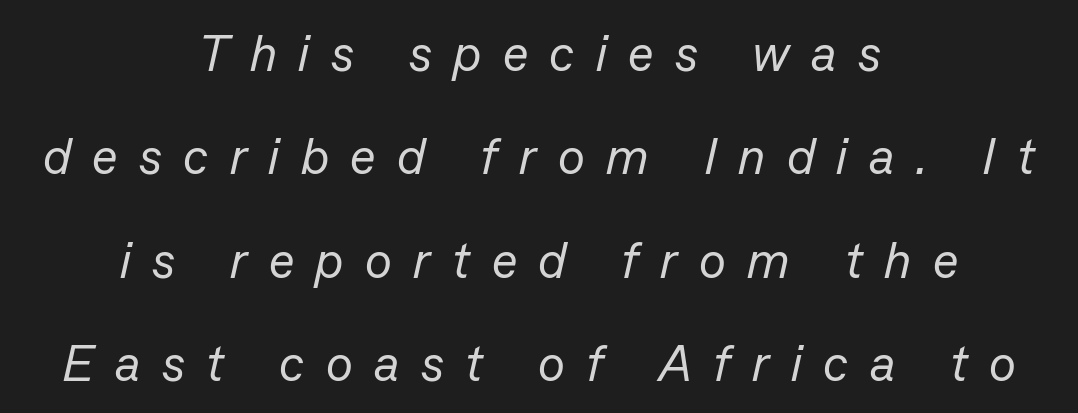
Clear beneath every line of the passage. Stems here are at most as thick as an everyday book face. The typography opts for an oblique posture over an upright one. The leading is generous, giving the passage an open texture.
